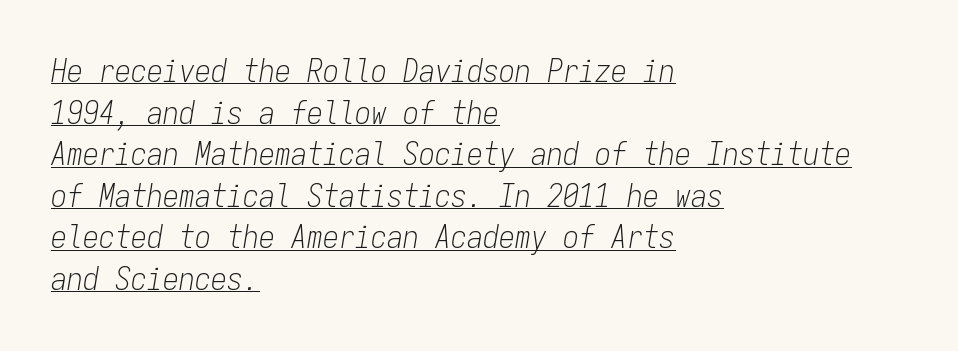
{"italic": "yes", "lean": "right", "slant_degrees": 9, "bold": "no", "weight": "light", "width": "condensed", "stroke_contrast": "low", "x_height": "medium", "monospaced": "yes", "underline": "yes", "align": "left", "line_spacing": "normal", "line_spacing_ratio": 1.3, "letter_spacing": "normal", "letter_spacing_em": 0.0, "glyph_px": 32}
